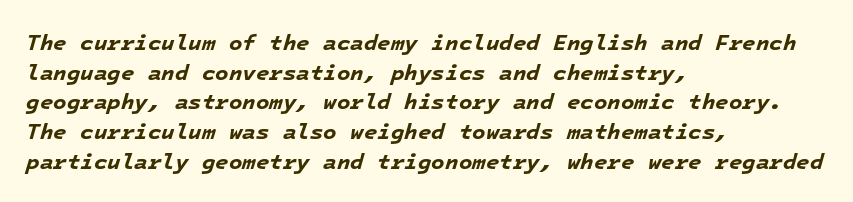
{"italic": "yes", "lean": "right", "slant_degrees": 16, "bold": "yes", "underline": "no", "align": "left", "line_spacing": "normal", "line_spacing_ratio": 1.35, "letter_spacing": "normal", "letter_spacing_em": 0.0, "glyph_px": 22}
